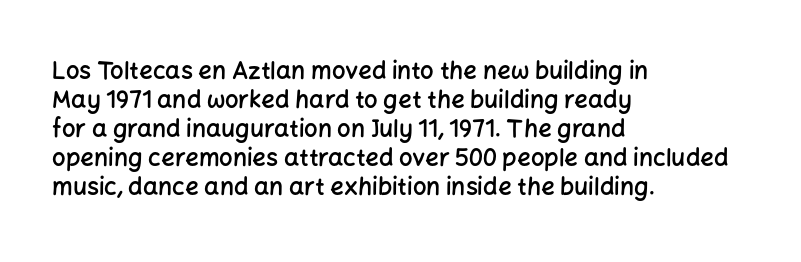
A fair bit of extra ink — the face is semibold, not bold. Reading down the block, your eye returns to a fixed left position each line. Style check: upright. Compared with typical body copy, the letter spacing here is the same. The passage shown is not underscored anywhere.
